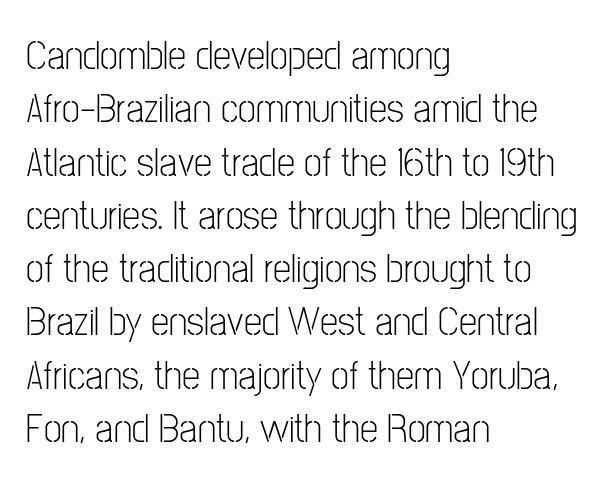
Q: Is the text bold? A: No.
Q: Is the text italic (slanted)? A: No, it is upright.
Q: Is the typeface a serif or a sans-serif typeface? A: Sans-serif.
Q: Is the text underlined? A: No.
Q: How is the paragraph aligned? A: Left-aligned.
Q: Is the spacing between letters normal or unusually wide? A: Normal.
Q: Is the spacing between lines tight, normal or loose? A: Normal.
Q: Width (condensed, normal, or wide)? A: Condensed.
Q: Stroke contrast? A: Low.
Q: x-height? A: Medium.
Q: Monospaced? A: No.
